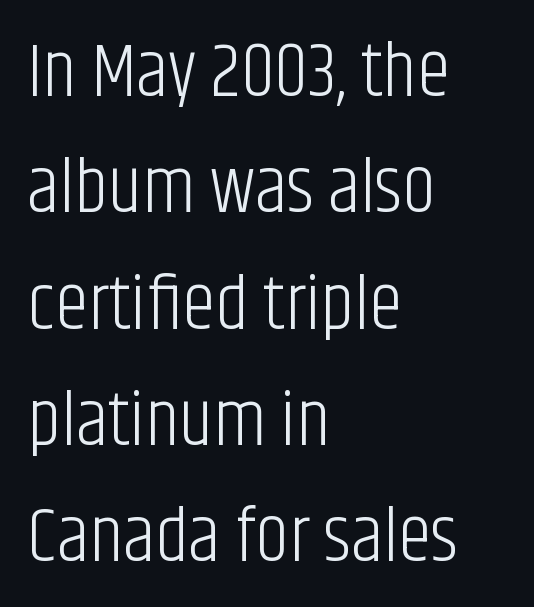
No chunkiness to these letters — they're not bold. Short note: letters normally spaced. Nobody drew a line under any word here. The specimen reads as upright at a glance. The passage shown is typed in a proportional face where columns would drift.
